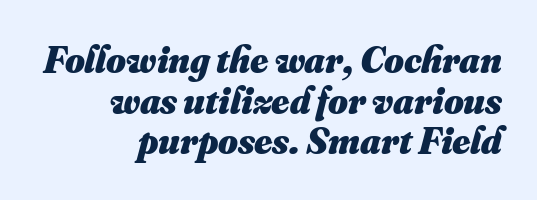
The rendering anchors every line to the right-hand side. The rendering uses a small line-height, squeezing the rows. You could not count columns in this text — the font is proportionally spaced. Is the letter spacing exaggerated? No — it looks like the ordinary default.
